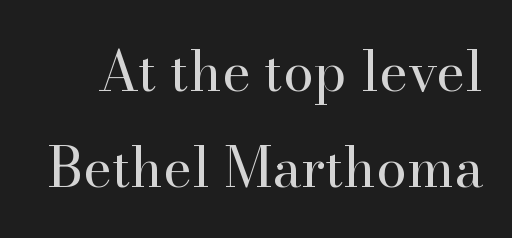
Underline: absent. Does extra space separate the letters? No, they use regular spacing. Font category for this specimen: serif. This reads as an unemphasized weight, regular at the heaviest. The lettering stays uniformly vertical, giving the passage a roman look. Spacing verdict: proportional, widths tailored to each character.
